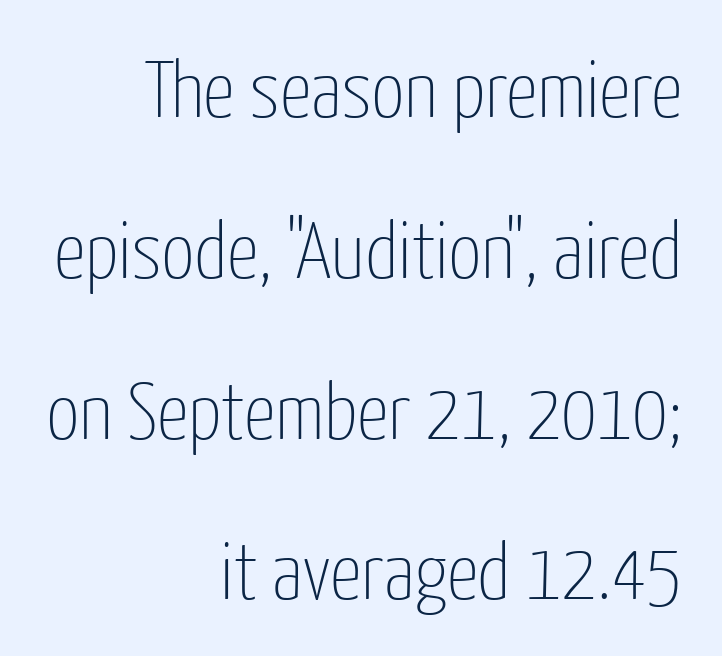
The image shows 80 px thin, condensed sans-serif type, upright; set right-aligned, loose line spacing (2.01x), normal letter spacing, not underlined; low stroke contrast and a medium x-height.
